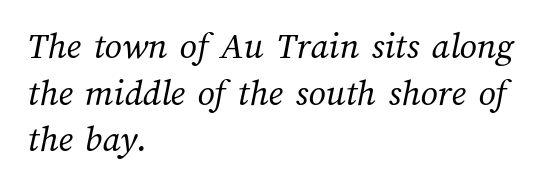
{"bold": "no", "weight": "regular", "width": "normal", "stroke_contrast": "medium", "x_height": "medium", "monospaced": "no", "underline": "no", "align": "left", "line_spacing_ratio": 1.23, "letter_spacing": "normal", "letter_spacing_em": 0.0, "glyph_px": 38}
